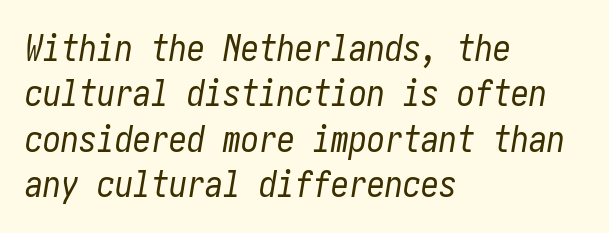
The image shows 36 px regular-weight, condensed type, italic (leaning right); set left-aligned, normal line spacing (1.26x), normal letter spacing, not underlined; low stroke contrast and a medium x-height.
